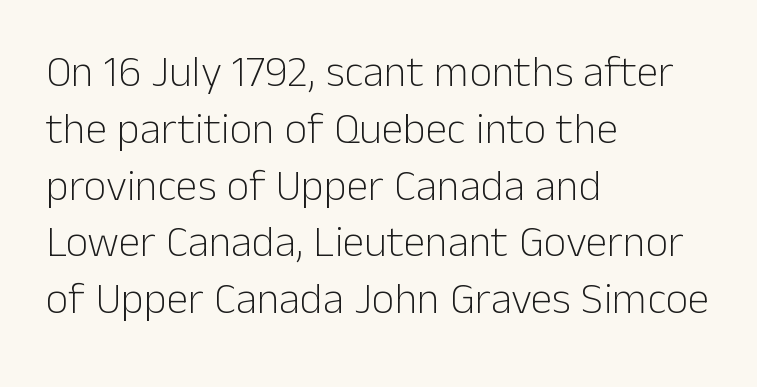
The image shows 44 px light sans-serif type, upright; set left-aligned, normal line spacing (1.29x), normal letter spacing, not underlined; low stroke contrast and a medium x-height.
